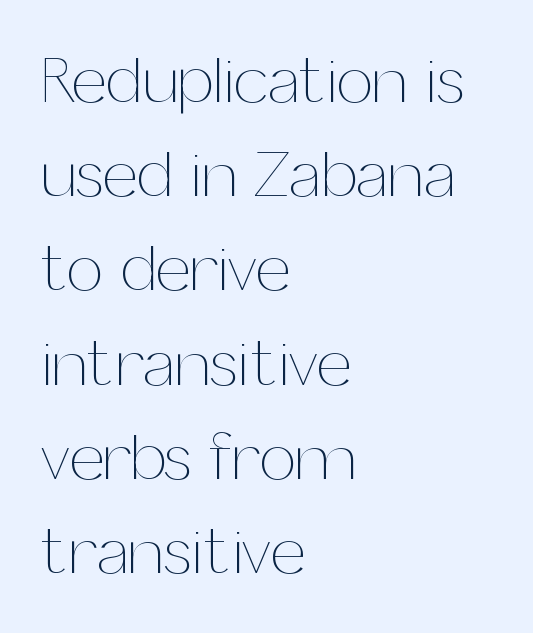
The image shows 65 px thin type, upright; set left-aligned, normal line spacing (1.45x), normal letter spacing, not underlined; medium stroke contrast and a medium x-height.
